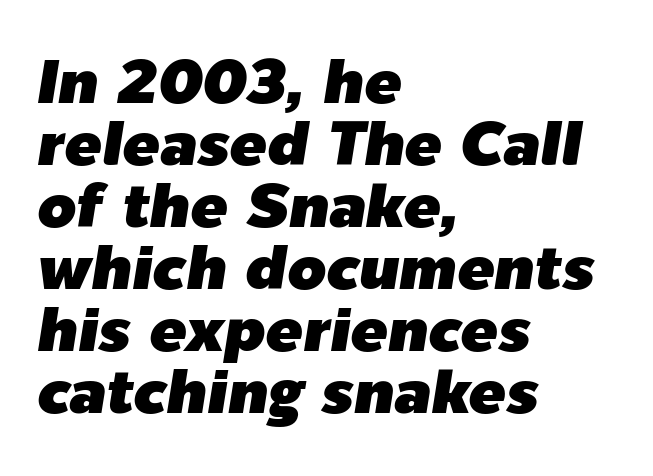
Q: Is the text italic (slanted)? A: Yes, it leans right by about 9 degrees.
Q: Is the text underlined? A: No.
Q: How is the paragraph aligned? A: Left-aligned.
Q: Is the spacing between letters normal or unusually wide? A: Normal.
Q: Is the spacing between lines tight, normal or loose? A: Tight.
Q: Width (condensed, normal, or wide)? A: Normal.
Q: Stroke contrast? A: Low.
Q: x-height? A: Medium.
Q: Monospaced? A: No.
